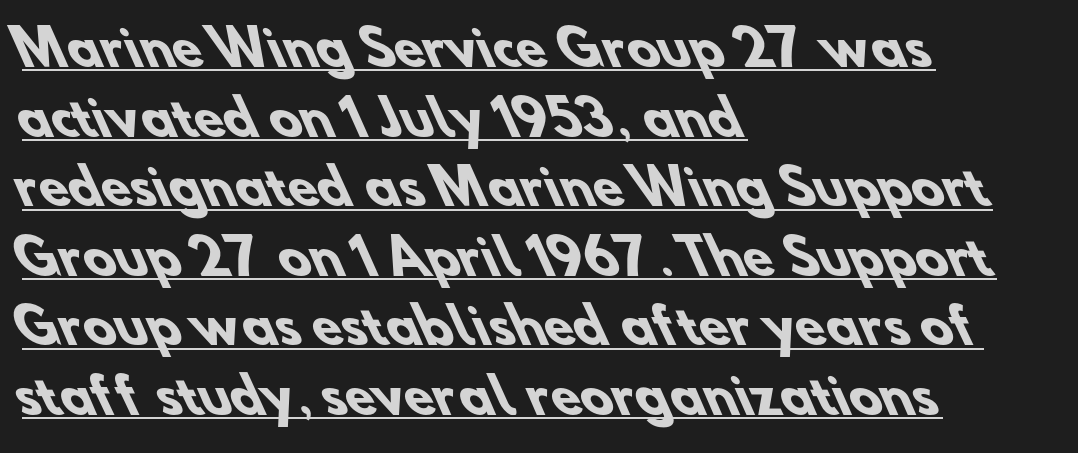
{"serif": "no", "bold": "yes", "weight": "heavy", "width": "normal", "stroke_contrast": "low", "x_height": "small", "monospaced": "no", "underline": "yes", "align": "left", "line_spacing": "normal", "line_spacing_ratio": 1.45, "letter_spacing": "normal", "letter_spacing_em": 0.0, "glyph_px": 48}
